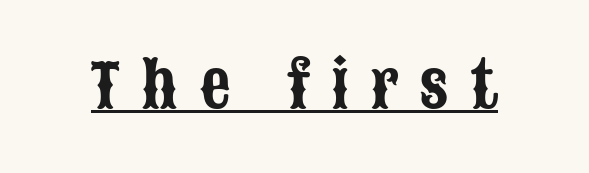
{"serif": "no", "italic": "no", "width": "condensed", "stroke_contrast": "low", "x_height": "large", "monospaced": "no", "underline": "yes", "letter_spacing": "wide", "letter_spacing_em": 0.35, "glyph_px": 61}
